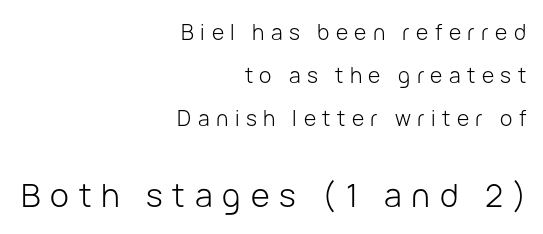
A roman cut, with each character standing at attention. A typesetter would call this proportional, since set widths differ per character. This rendering employs a face without finishing strokes, i.e., a sans-serif. Here the second block reads like a headline and the first like body copy. The strokes carry an ordinary text weight at most.
